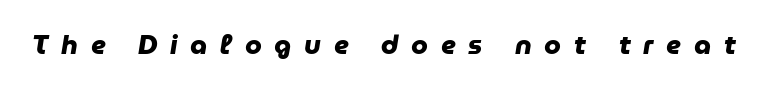
{"bold": "yes", "underline": "no", "letter_spacing": "wide", "letter_spacing_em": 0.47, "glyph_px": 27}
